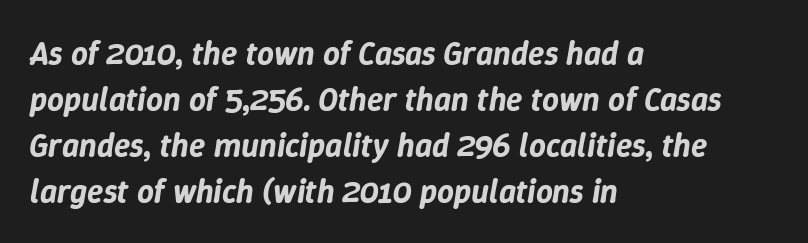
The image shows 33 px text type, italic (leaning right); set left-aligned, normal line spacing (1.39x), normal letter spacing, not underlined; low stroke contrast and a medium x-height.
